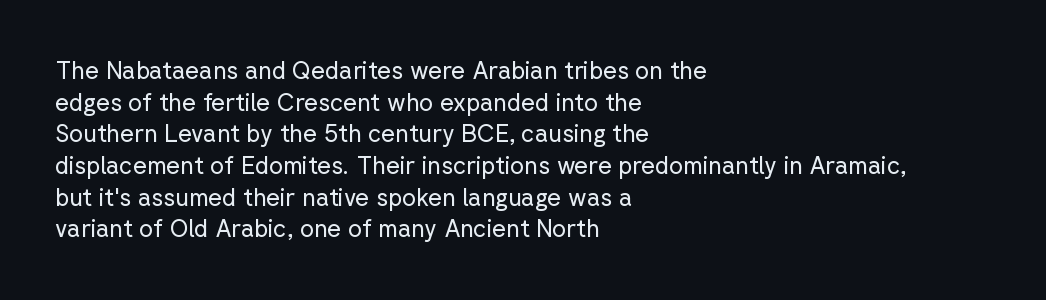
The image shows 24 px text type, upright; set left-aligned, normal line spacing (1.32x), normal letter spacing, not underlined.
